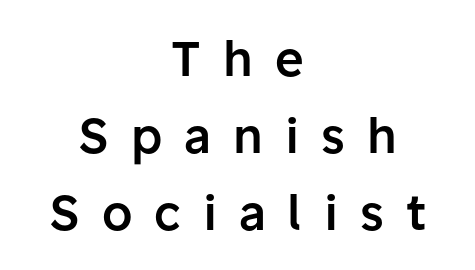
The image shows 49 px semibold sans-serif type, upright; set centered, normal line spacing (1.57x), unusually wide letter spacing (+0.45 em), not underlined; low stroke contrast and a medium x-height.
